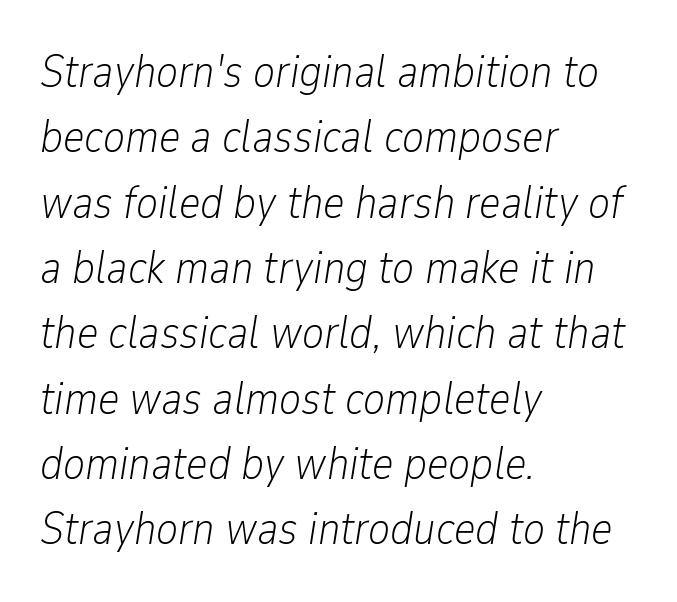
{"italic": "yes", "lean": "right", "slant_degrees": 9, "bold": "no", "weight": "light", "width": "condensed", "stroke_contrast": "low", "x_height": "medium", "monospaced": "no", "underline": "no", "align": "left", "line_spacing": "normal", "line_spacing_ratio": 1.42, "letter_spacing": "normal", "letter_spacing_em": 0.0, "glyph_px": 46}
